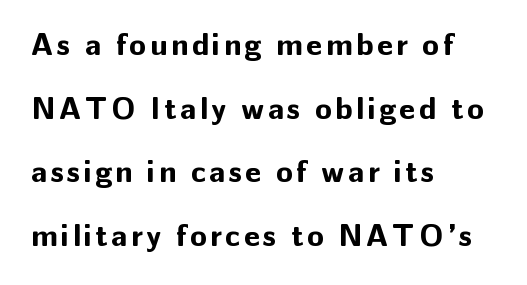
The image shows 31 px bold sans-serif type, upright; set left-aligned, loose line spacing (2.05x), not underlined; low stroke contrast and a medium x-height.
